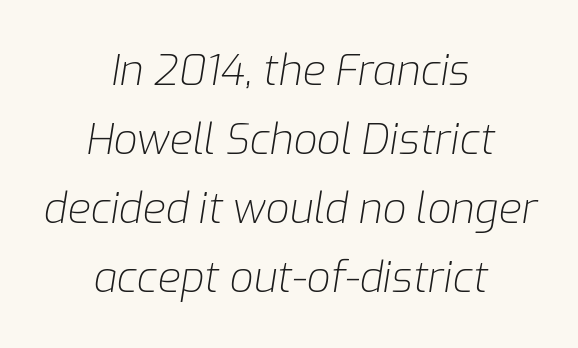
{"italic": "yes", "lean": "right", "slant_degrees": 9, "bold": "no", "weight": "light", "width": "normal", "stroke_contrast": "low", "x_height": "medium", "monospaced": "no", "underline": "no", "align": "center", "line_spacing": "normal", "line_spacing_ratio": 1.64, "letter_spacing": "normal", "letter_spacing_em": 0.0, "glyph_px": 42}
